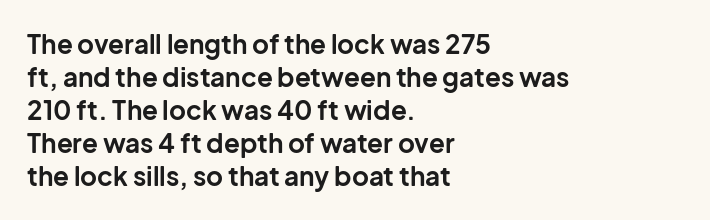
The leading is moderate, giving the passage an even texture. A dark, heavy texture on the line: the type is bold. Descenders hang freely into open space. Letter spacing: default. Notice how the passage keeps a crisp vertical edge on the left only. This is roman type, the default non-slanted kind.
